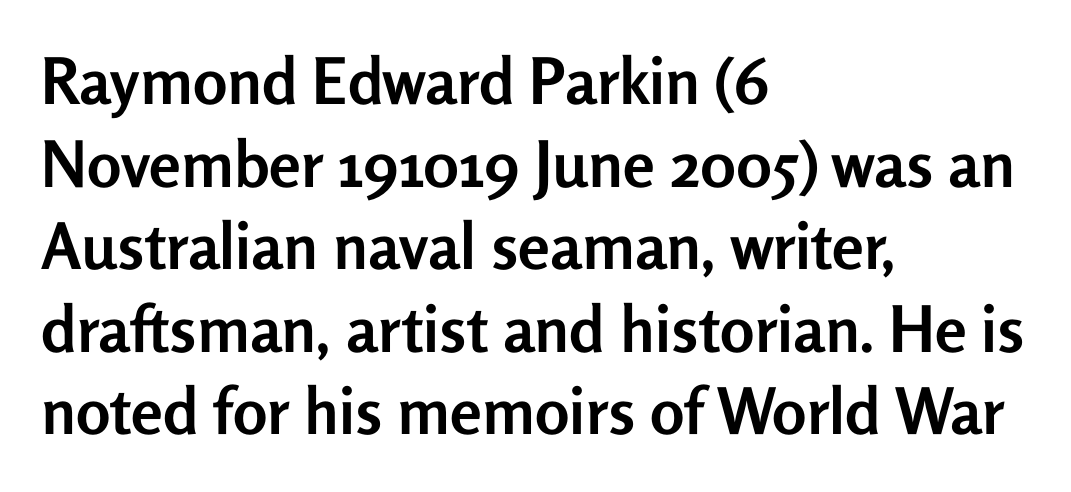
The image shows 64 px semibold sans-serif type, upright; set left-aligned, normal line spacing (1.29x), normal letter spacing, not underlined; low stroke contrast and a medium x-height.
